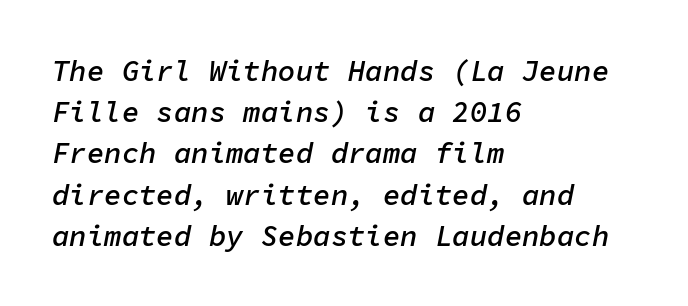
The image shows 29 px semibold type, italic (leaning right), monospaced; set left-aligned, normal line spacing (1.42x), normal letter spacing, not underlined; low stroke contrast and a medium x-height.
